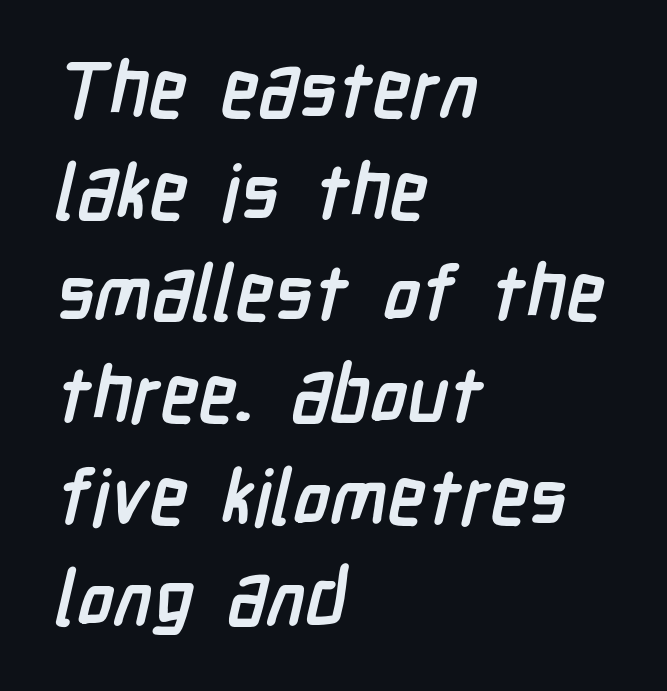
Q: Is the text bold? A: Yes.
Q: Is the typeface a serif or a sans-serif typeface? A: Sans-serif.
Q: Is the text underlined? A: No.
Q: How is the paragraph aligned? A: Left-aligned.
Q: Is the spacing between letters normal or unusually wide? A: Normal.
Q: Is the spacing between lines tight, normal or loose? A: Normal.
Q: Width (condensed, normal, or wide)? A: Condensed.
Q: Stroke contrast? A: Low.
Q: x-height? A: Medium.
Q: Monospaced? A: No.
